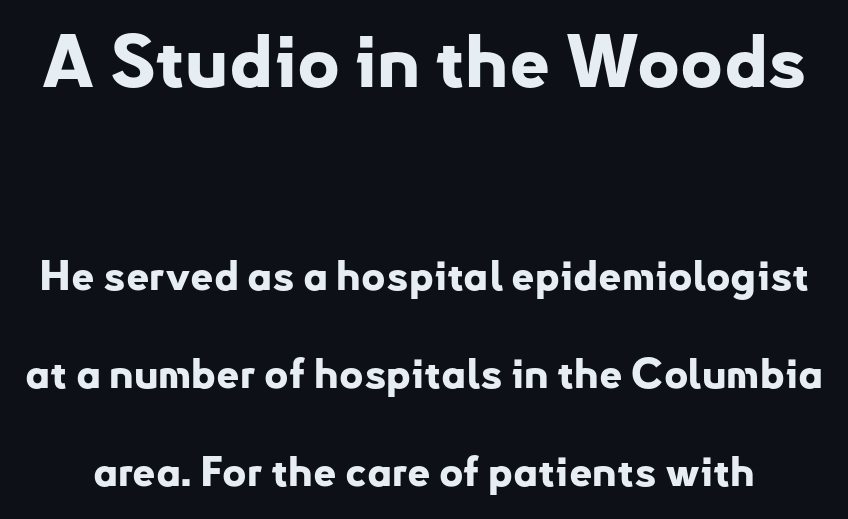
Clear beneath every line of the passage. Stroke terminals: plain, sans-serif. Tall strokes in this sample are plumb rather than angled. The tracking reads as untouched default to a designer's eye. The composition opens big and finishes small. Notice how thick the strokes are: this is what a full bold looks like.
